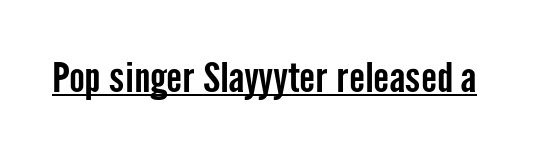
{"serif": "no", "italic": "no", "width": "condensed", "stroke_contrast": "low", "x_height": "medium", "monospaced": "no", "underline": "yes", "letter_spacing": "normal", "letter_spacing_em": 0.0, "glyph_px": 42}
